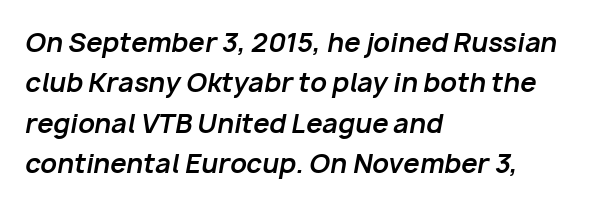
Q: Is the text bold? A: Yes.
Q: Is the text italic (slanted)? A: Yes, it leans right by about 10 degrees.
Q: Is the text underlined? A: No.
Q: How is the paragraph aligned? A: Left-aligned.
Q: Is the spacing between letters normal or unusually wide? A: Normal.
Q: Is the spacing between lines tight, normal or loose? A: Normal.
